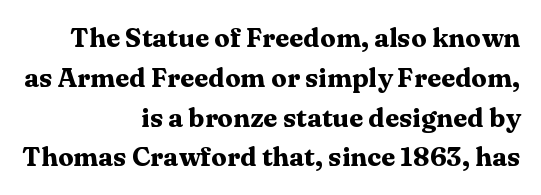
The letters sit at their default tracking, neither squeezed nor spread. If you drew a ruler down the right edge, every line would touch it. Heft: maximum for text — a bold. Type without underlining. Is there any slant? The stems are plumb.
